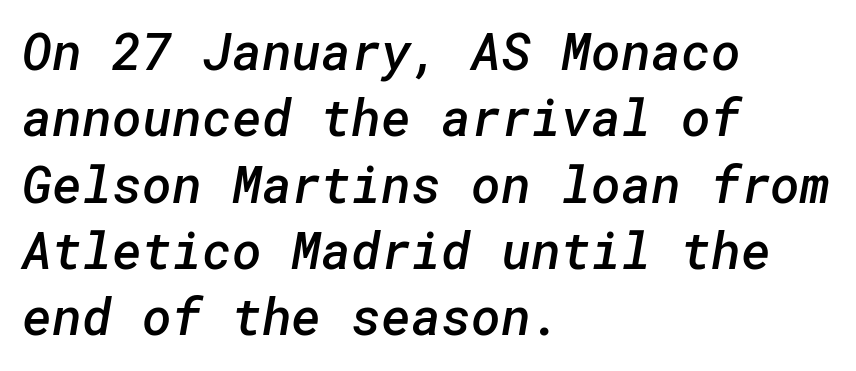
{"serif": "no", "bold": "semi", "weight": "semibold", "width": "normal", "stroke_contrast": "low", "x_height": "medium", "underline": "no", "align": "left", "line_spacing": "normal", "line_spacing_ratio": 1.3, "letter_spacing": "normal", "letter_spacing_em": 0.0, "glyph_px": 51}
